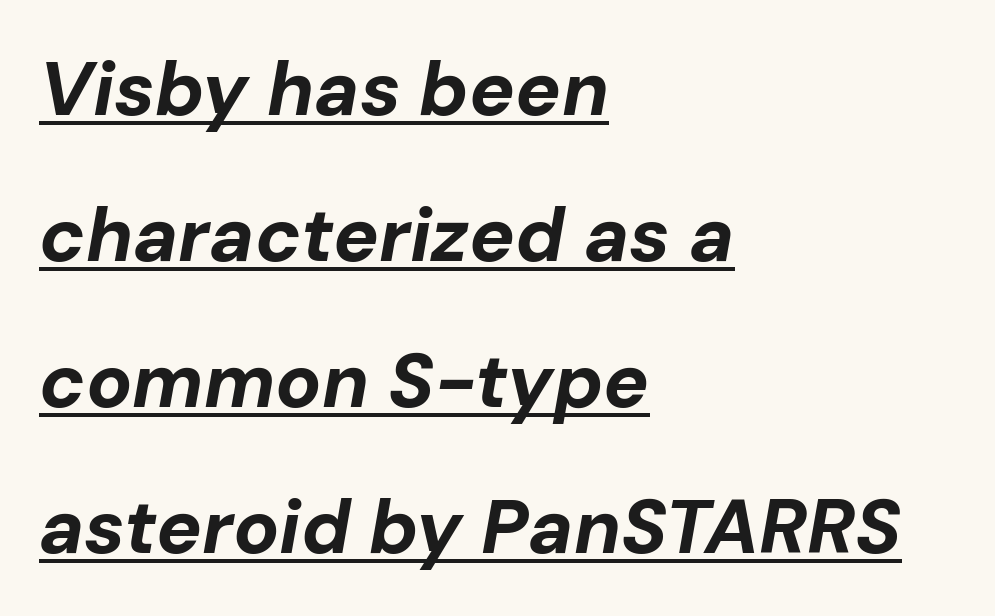
{"italic": "yes", "lean": "right", "slant_degrees": 10, "bold": "yes", "weight": "bold", "width": "normal", "stroke_contrast": "low", "x_height": "medium", "monospaced": "no", "underline": "yes", "align": "left", "line_spacing": "loose", "line_spacing_ratio": 1.92, "letter_spacing": "normal", "letter_spacing_em": 0.0, "glyph_px": 76}
